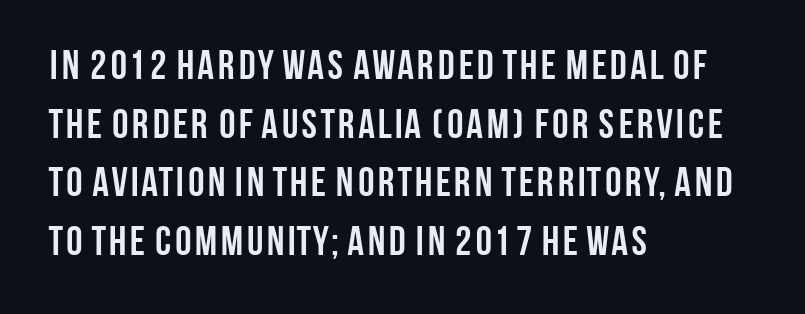
{"serif": "no", "italic": "no", "bold": "yes", "weight": "semibold", "width": "condensed", "stroke_contrast": "low", "x_height": "large", "monospaced": "no", "underline": "no", "align": "left", "line_spacing": "normal", "line_spacing_ratio": 1.43, "letter_spacing": "normal", "letter_spacing_em": 0.0, "glyph_px": 41}
